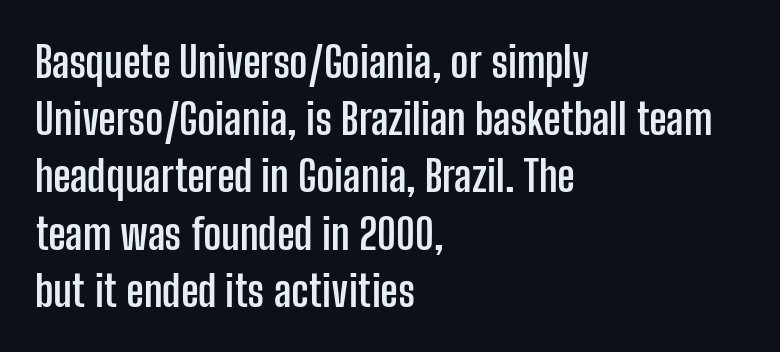
The image shows 43 px semibold, condensed sans-serif type, upright; set left-aligned, normal line spacing (1.33x), normal letter spacing, not underlined; low stroke contrast and a medium x-height.
